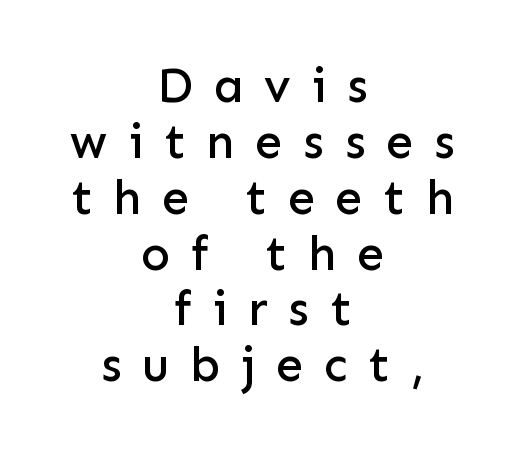
Q: Is the text italic (slanted)? A: No, it is upright.
Q: Is the typeface a serif or a sans-serif typeface? A: Sans-serif.
Q: Is the text underlined? A: No.
Q: How is the paragraph aligned? A: Centered.
Q: Is the spacing between letters normal or unusually wide? A: Unusually wide.
Q: Is the spacing between lines tight, normal or loose? A: Tight.
Q: Width (condensed, normal, or wide)? A: Normal.
Q: Stroke contrast? A: Low.
Q: x-height? A: Medium.
Q: Monospaced? A: No.
